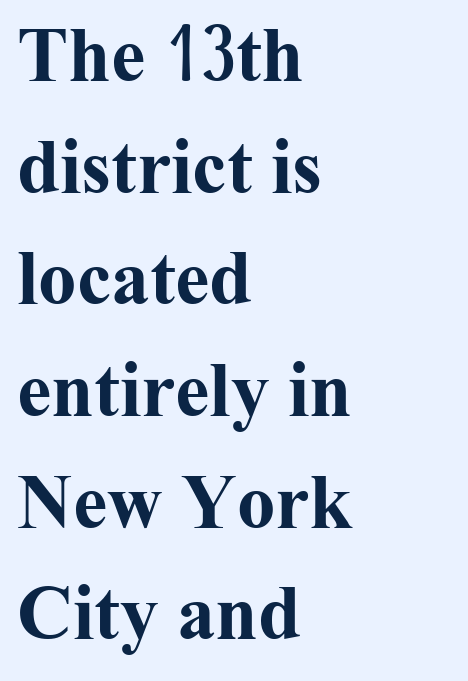
{"serif": "yes", "italic": "no", "bold": "yes", "weight": "bold", "width": "normal", "stroke_contrast": "medium", "x_height": "medium", "monospaced": "no", "underline": "no", "align": "left", "line_spacing": "normal", "line_spacing_ratio": 1.45, "letter_spacing": "normal", "letter_spacing_em": 0.0, "glyph_px": 77}
